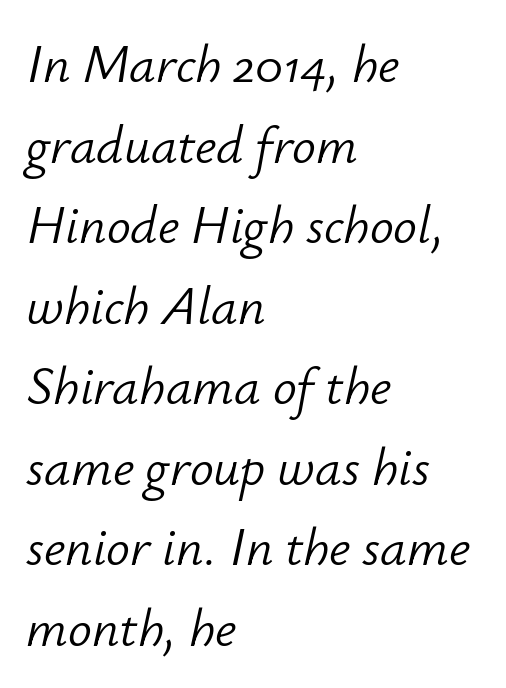
Leading: standard. The lettering tilts uniformly, giving the passage an italic look. The typeface has the unassuming heft of standard copy or less. A bare baseline throughout the passage.
